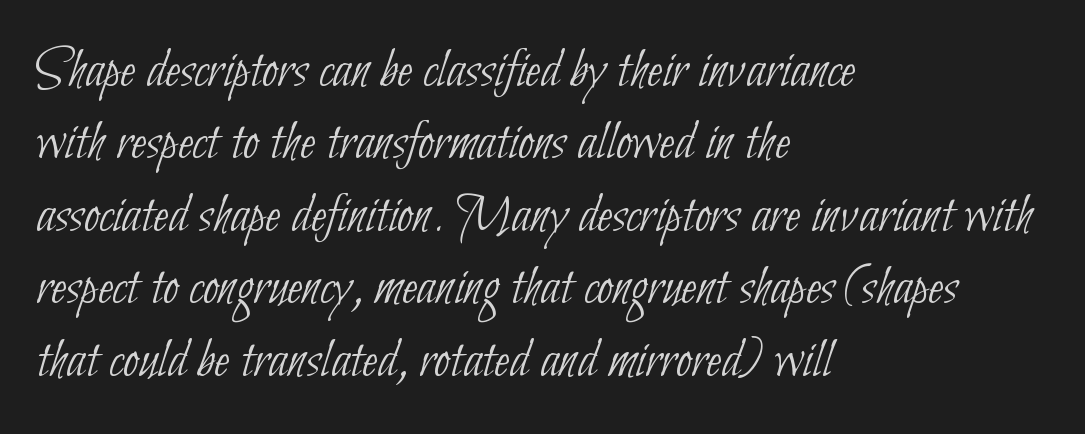
Q: Is the text bold? A: No.
Q: Is the typeface a serif or a sans-serif typeface? A: Sans-serif.
Q: Is the text underlined? A: No.
Q: How is the paragraph aligned? A: Left-aligned.
Q: Is the spacing between letters normal or unusually wide? A: Normal.
Q: Is the spacing between lines tight, normal or loose? A: Normal.
Q: Width (condensed, normal, or wide)? A: Condensed.
Q: Stroke contrast? A: Low.
Q: x-height? A: Small.
Q: Monospaced? A: No.
